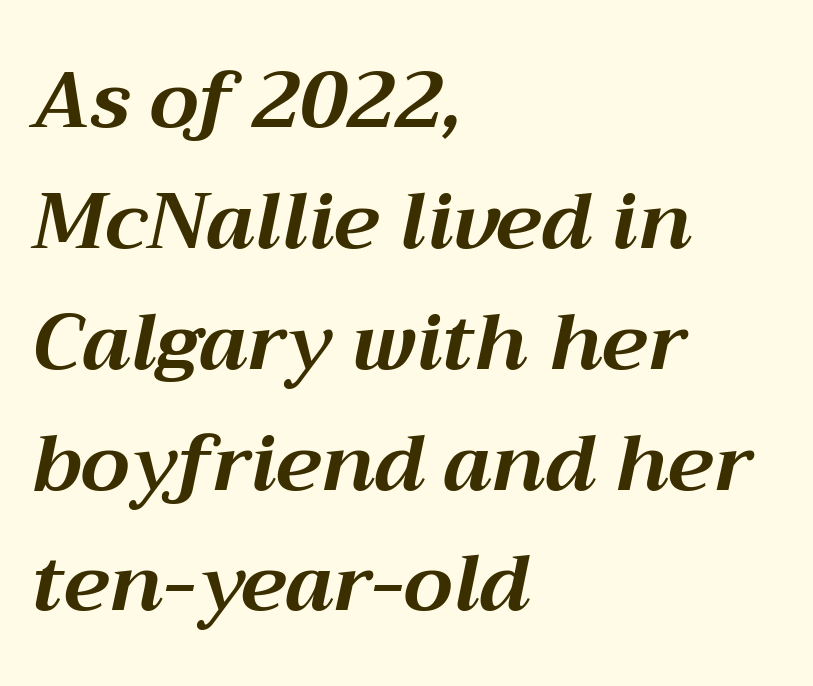
{"italic": "yes", "lean": "right", "slant_degrees": 12, "bold": "yes", "weight": "bold", "width": "normal", "stroke_contrast": "medium", "x_height": "medium", "monospaced": "no", "underline": "no", "align": "left", "line_spacing": "normal", "line_spacing_ratio": 1.53, "letter_spacing": "normal", "letter_spacing_em": 0.0, "glyph_px": 79}
